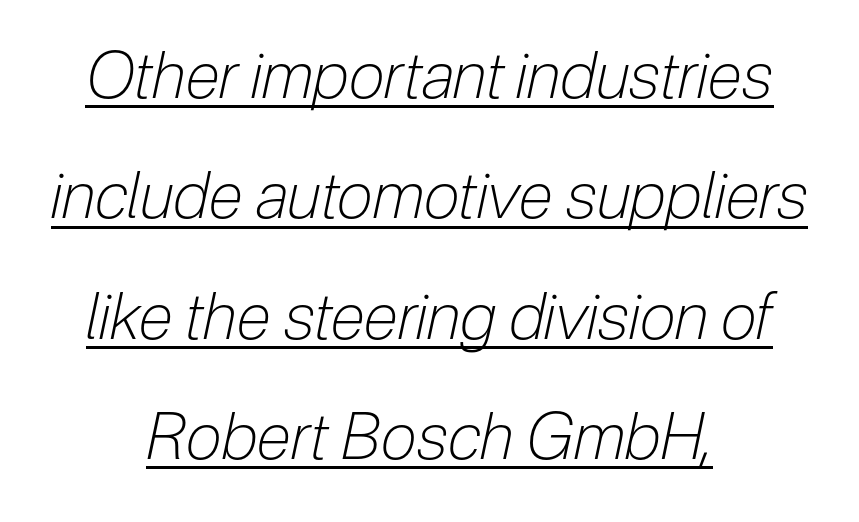
Q: Is the text bold? A: No.
Q: Is the text italic (slanted)? A: Yes, it leans right by about 12 degrees.
Q: Is the text underlined? A: Yes.
Q: How is the paragraph aligned? A: Centered.
Q: Is the spacing between letters normal or unusually wide? A: Normal.
Q: Width (condensed, normal, or wide)? A: Condensed.
Q: Stroke contrast? A: Low.
Q: x-height? A: Medium.
Q: Monospaced? A: No.
